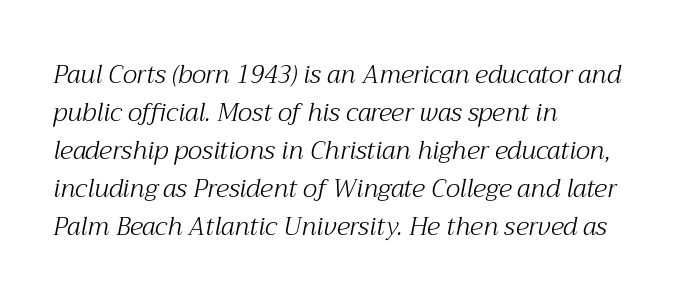
Q: Is the text bold? A: No.
Q: Is the text italic (slanted)? A: Yes, it leans right by about 12 degrees.
Q: Is the text underlined? A: No.
Q: How is the paragraph aligned? A: Left-aligned.
Q: Is the spacing between letters normal or unusually wide? A: Normal.
Q: Is the spacing between lines tight, normal or loose? A: Normal.
